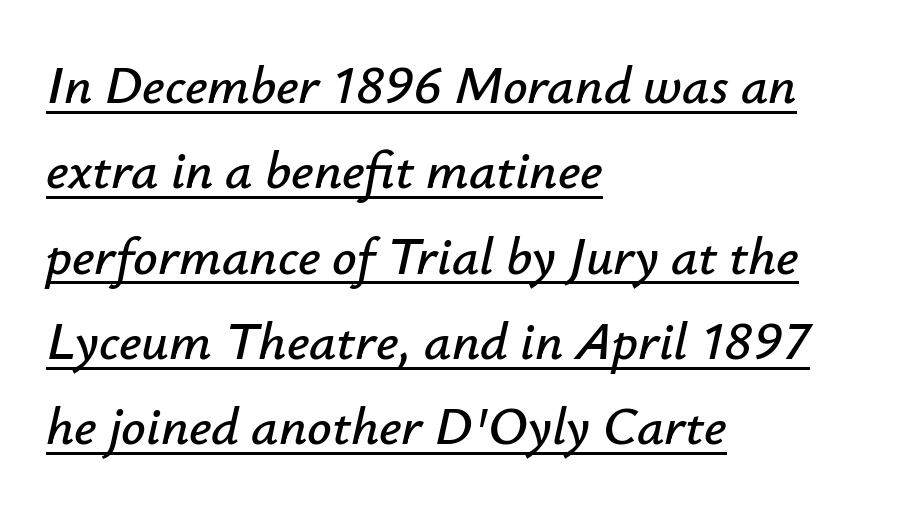
Q: Is the text italic (slanted)? A: Yes, it leans right by about 12 degrees.
Q: Is the text underlined? A: Yes.
Q: How is the paragraph aligned? A: Left-aligned.
Q: Is the spacing between letters normal or unusually wide? A: Normal.
Q: Is the spacing between lines tight, normal or loose? A: Normal.
Q: Width (condensed, normal, or wide)? A: Normal.
Q: Stroke contrast? A: Low.
Q: x-height? A: Small.
Q: Monospaced? A: No.
